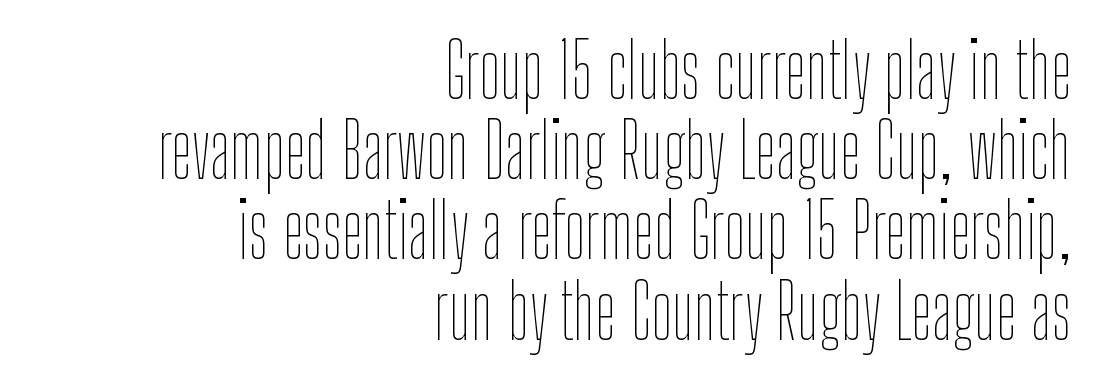
The passage shown is typed in a proportional face where columns would drift. Unlike italic type, these characters show no tilt at all. Beneath every word, the page is bare. Layout note: lines flush right. These glyphs show unthickened strokes, regular width or finer.
